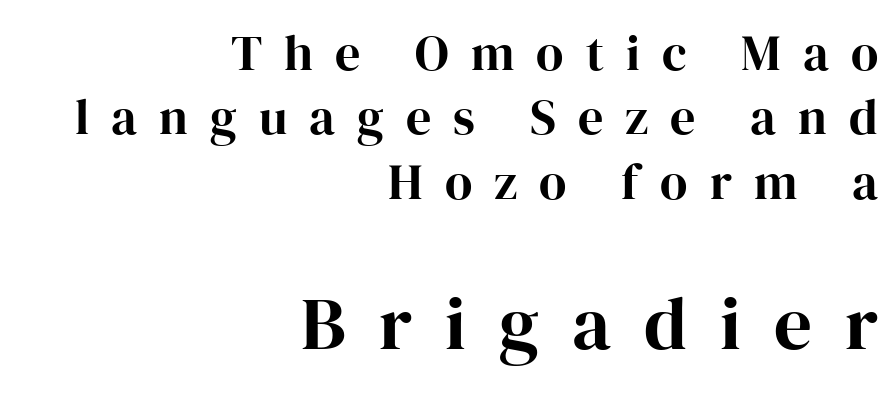
If you drew a line through each stem, it would be perfectly vertical. The rendering anchors every line to the right-hand side. Inter-character spacing is expanded well beyond the font's built-in metrics. Vertical spacing — default. Here the second block reads like a headline and the first like body copy. Look at the stroke-to-counter ratio: heavy, a bold.
